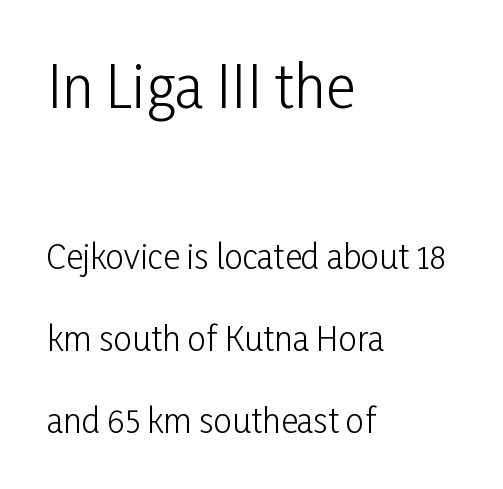
Compared with typical body copy, the letter spacing here is the same. Teacher's note: observe the even left margin — that is flush-left alignment. What kind of face is this? One without serifs — a sans. Varying glyph widths throughout — classic text-font behaviour.
